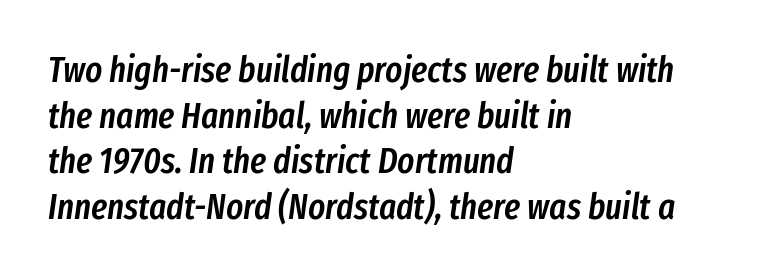
{"italic": "yes", "lean": "right", "slant_degrees": 8, "bold": "semi", "weight": "semibold", "width": "condensed", "stroke_contrast": "low", "x_height": "medium", "monospaced": "no", "underline": "no", "align": "left", "line_spacing": "normal", "line_spacing_ratio": 1.27, "letter_spacing": "normal", "letter_spacing_em": 0.0, "glyph_px": 36}
